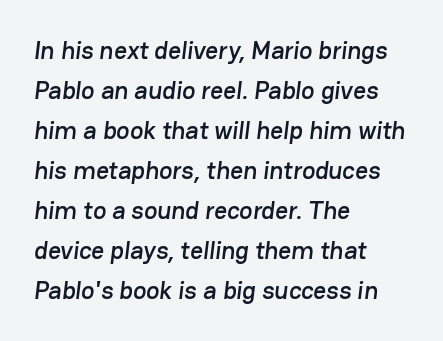
{"underline": "no", "align": "left", "line_spacing": "normal", "line_spacing_ratio": 1.6, "letter_spacing": "normal", "letter_spacing_em": 0.0, "glyph_px": 25}
